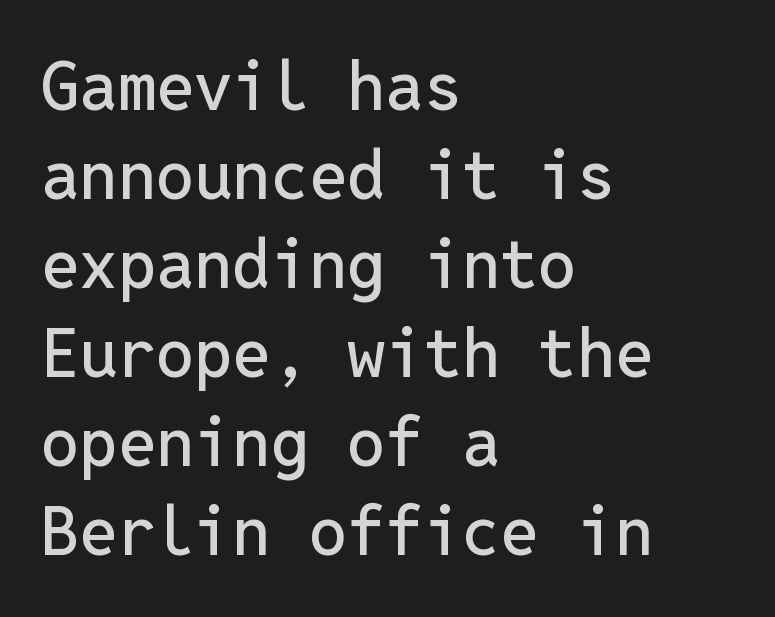
The image shows 68 px sans-serif type, upright, monospaced; set left-aligned, normal line spacing (1.31x), normal letter spacing, not underlined; low stroke contrast and a medium x-height.
